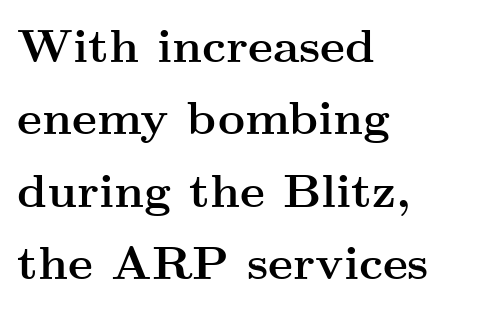
The image shows 47 px semibold, wide serif type, upright; set left-aligned, normal line spacing (1.54x), normal letter spacing, not underlined; medium stroke contrast and a small x-height.
